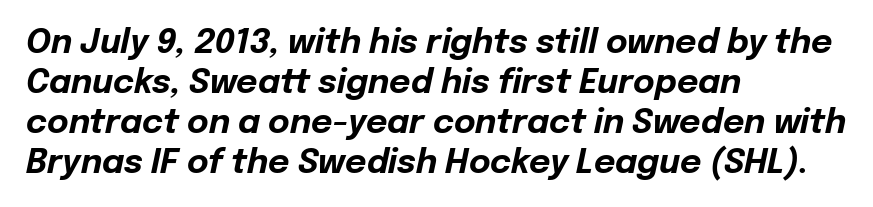
Q: Is the text bold? A: Yes.
Q: Is the text italic (slanted)? A: Yes, it leans right by about 12 degrees.
Q: Is the text underlined? A: No.
Q: How is the paragraph aligned? A: Left-aligned.
Q: Is the spacing between letters normal or unusually wide? A: Normal.
Q: Width (condensed, normal, or wide)? A: Normal.
Q: Stroke contrast? A: Low.
Q: x-height? A: Medium.
Q: Monospaced? A: No.
